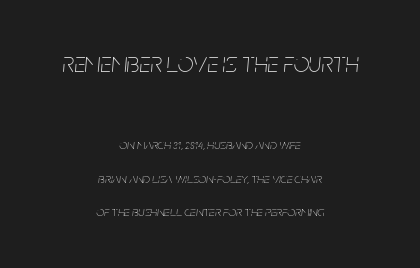
The image shows 28 px thin, condensed type, italic (leaning right); set centered, loose line spacing (2.39x), normal letter spacing, not underlined; the first (top) block is 2.0x larger; low stroke contrast and a large x-height.
